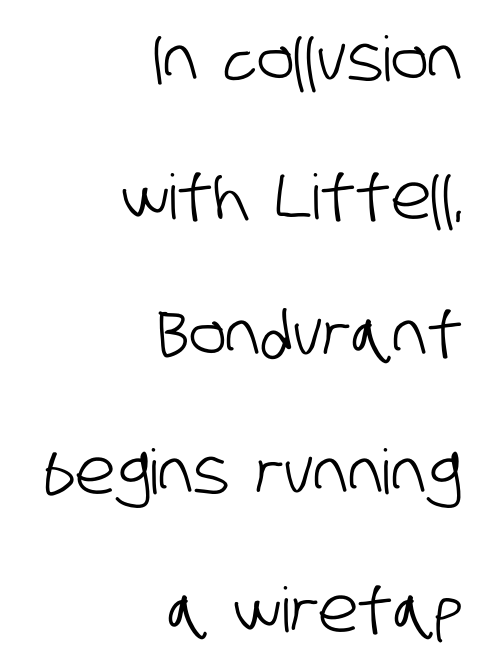
{"serif": "no", "width": "condensed", "stroke_contrast": "low", "x_height": "large", "monospaced": "no", "underline": "no", "align": "right", "line_spacing": "loose", "line_spacing_ratio": 2.22, "letter_spacing": "normal", "letter_spacing_em": 0.0, "glyph_px": 62}
